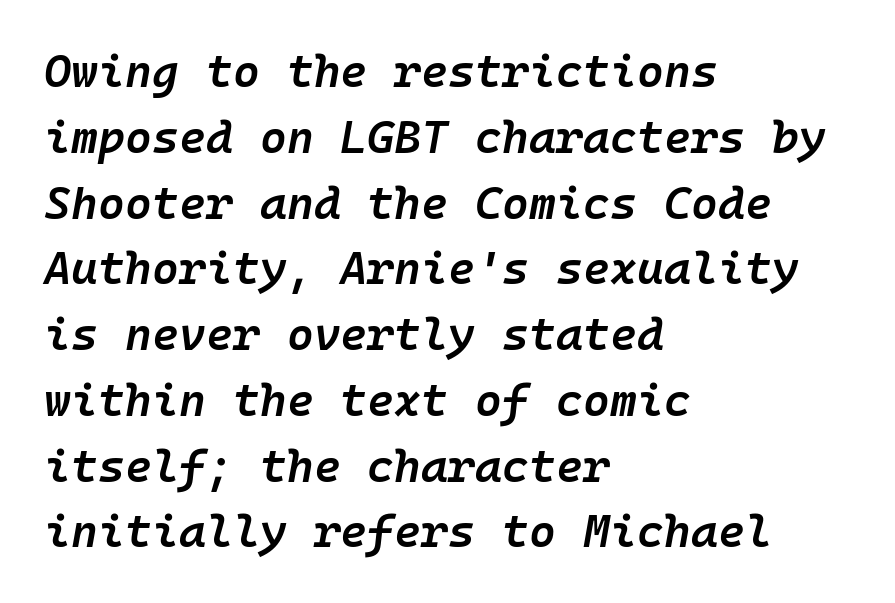
The gaps between neighbouring characters are ordinary and unremarkable. Every character here occupies the same horizontal width, giving the sample a typewriter-like rhythm. Which margin do the lines hug? The left one — the right edge is uneven. Italic? Definitely — the glyphs are oblique. The passage shown stacks its lines at a standard gap.
